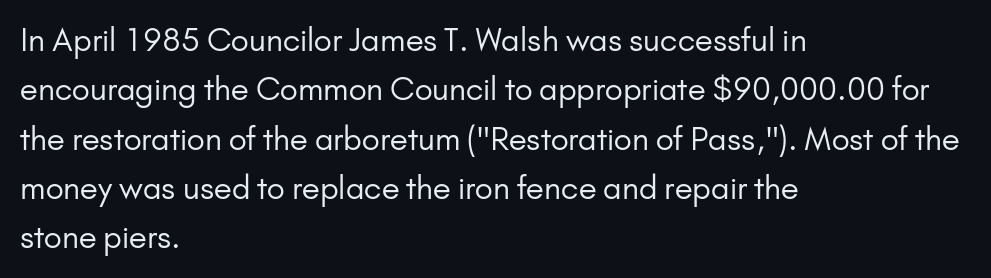
Q: Is the text bold? A: No.
Q: Is the text italic (slanted)? A: No, it is upright.
Q: Is the typeface a serif or a sans-serif typeface? A: Sans-serif.
Q: Is the text underlined? A: No.
Q: How is the paragraph aligned? A: Left-aligned.
Q: Is the spacing between letters normal or unusually wide? A: Normal.
Q: Is the spacing between lines tight, normal or loose? A: Normal.
Q: Width (condensed, normal, or wide)? A: Normal.
Q: Stroke contrast? A: Low.
Q: x-height? A: Small.
Q: Monospaced? A: No.
